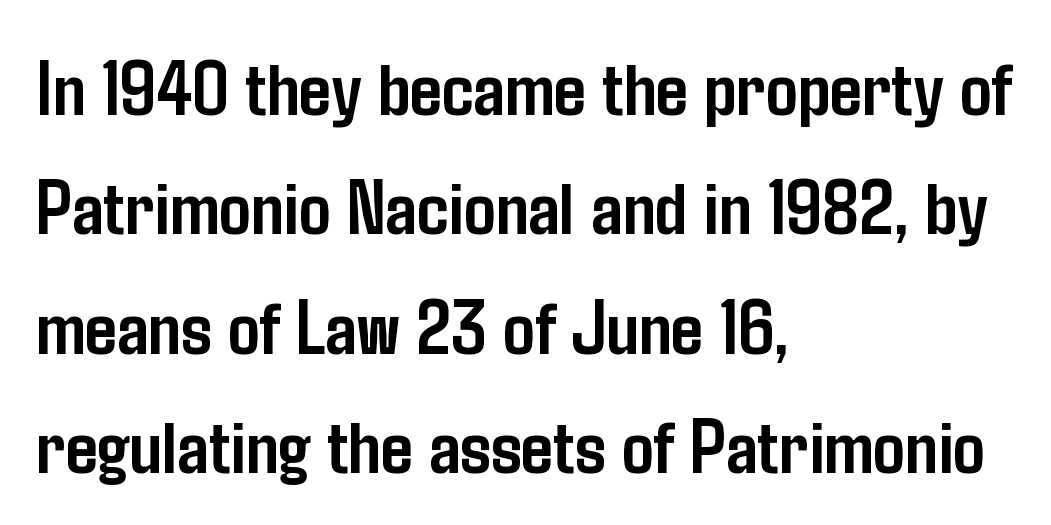
Q: Is the text bold? A: Yes.
Q: Is the text italic (slanted)? A: No, it is upright.
Q: Is the typeface a serif or a sans-serif typeface? A: Sans-serif.
Q: Is the text underlined? A: No.
Q: How is the paragraph aligned? A: Left-aligned.
Q: Is the spacing between letters normal or unusually wide? A: Normal.
Q: Is the spacing between lines tight, normal or loose? A: Normal.
Q: Width (condensed, normal, or wide)? A: Condensed.
Q: Stroke contrast? A: Low.
Q: x-height? A: Medium.
Q: Monospaced? A: No.
